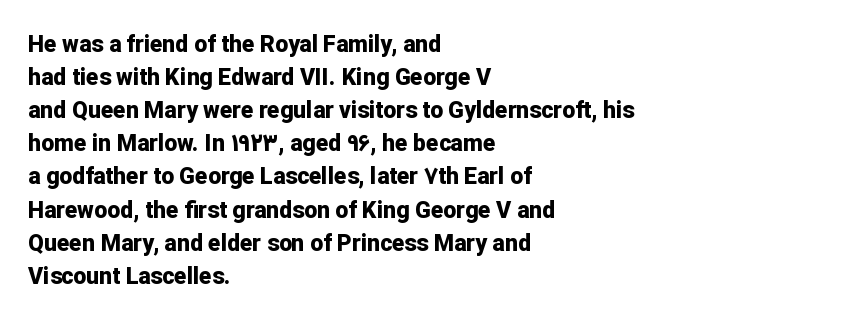
This sample keeps an unexceptional amount of space between lines. Strokes here are thick enough to call this a true bold. A student would call this left alignment; a typographer would say flush left, rag right. You can tell it's not italic because the verticals are truly vertical.
